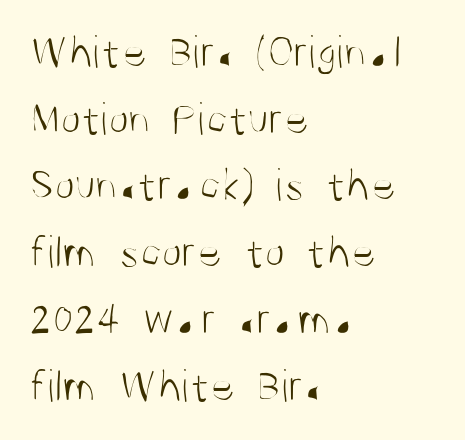
The letters advance in unequal steps, a hallmark of proportional type. Does the type have serifs? No, each stem ends abruptly. This reads as an unemphasized weight, regular at the heaviest. Every stem runs plumb, perpendicular to the baseline.
